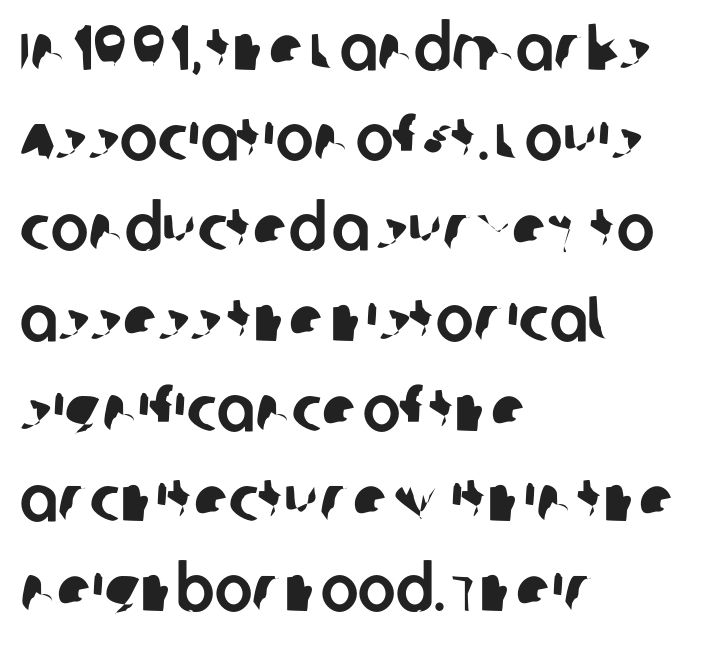
Q: Is the typeface a serif or a sans-serif typeface? A: Sans-serif.
Q: Is the text underlined? A: No.
Q: How is the paragraph aligned? A: Left-aligned.
Q: Is the spacing between letters normal or unusually wide? A: Normal.
Q: Is the spacing between lines tight, normal or loose? A: Normal.
Q: Width (condensed, normal, or wide)? A: Normal.
Q: Stroke contrast? A: Low.
Q: x-height? A: Large.
Q: Monospaced? A: No.
